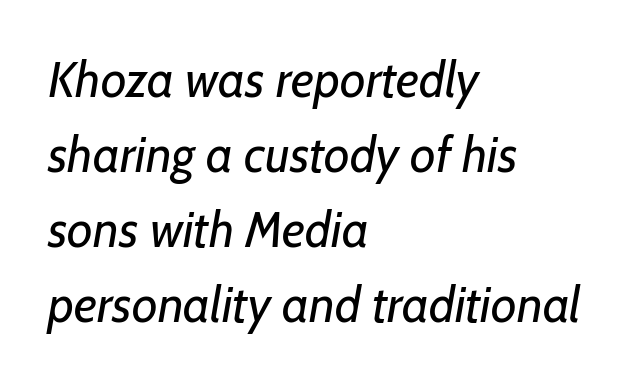
{"serif": "no", "bold": "no", "weight": "regular", "width": "normal", "stroke_contrast": "low", "x_height": "medium", "monospaced": "no", "underline": "no", "align": "left", "line_spacing": "normal", "line_spacing_ratio": 1.5, "letter_spacing": "normal", "letter_spacing_em": 0.0, "glyph_px": 50}
